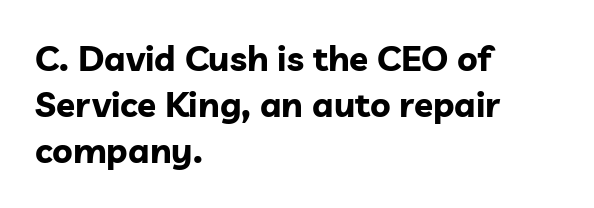
Q: Is the text bold? A: Yes.
Q: Is the text italic (slanted)? A: No, it is upright.
Q: Is the typeface a serif or a sans-serif typeface? A: Sans-serif.
Q: Is the text underlined? A: No.
Q: How is the paragraph aligned? A: Left-aligned.
Q: Is the spacing between letters normal or unusually wide? A: Normal.
Q: Is the spacing between lines tight, normal or loose? A: Normal.
Q: Width (condensed, normal, or wide)? A: Normal.
Q: Stroke contrast? A: Low.
Q: x-height? A: Medium.
Q: Monospaced? A: No.
